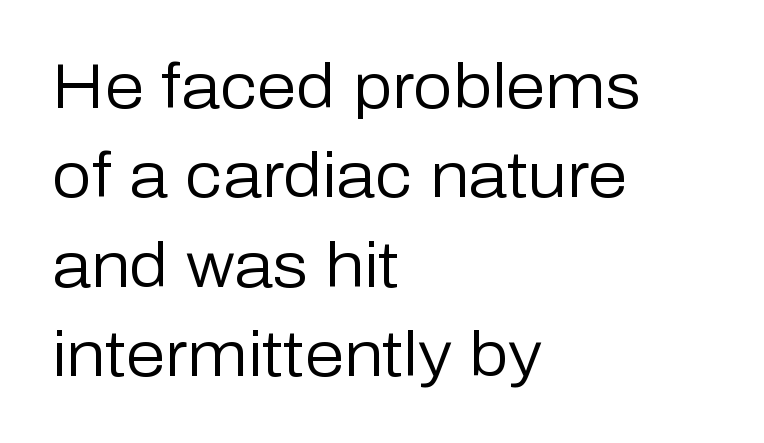
Q: Is the text bold? A: No.
Q: Is the text italic (slanted)? A: No, it is upright.
Q: Is the typeface a serif or a sans-serif typeface? A: Sans-serif.
Q: Is the text underlined? A: No.
Q: How is the paragraph aligned? A: Left-aligned.
Q: Is the spacing between letters normal or unusually wide? A: Normal.
Q: Is the spacing between lines tight, normal or loose? A: Normal.
Q: Width (condensed, normal, or wide)? A: Normal.
Q: Stroke contrast? A: Low.
Q: x-height? A: Medium.
Q: Monospaced? A: No.
